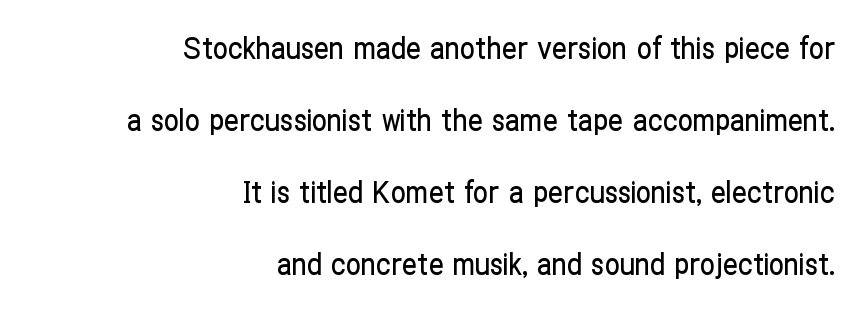
The image shows 30 px condensed sans-serif type, upright; set right-aligned, loose line spacing (2.4x), normal letter spacing, not underlined; low stroke contrast and a medium x-height.
